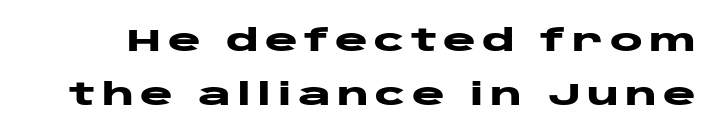
Each letter keeps its own natural width here, so spacing adapts to shape. Characters remain perfectly vertical along every line. Strokes here are thick enough to call this a true bold. Serifs: no, the terminals of the letterforms are clean. Check the space under the baseline: it is left empty.
